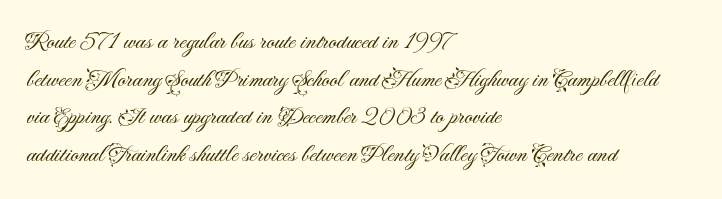
The image shows 25 px text type; set left-aligned, normal line spacing (1.51x), normal letter spacing, not underlined.
